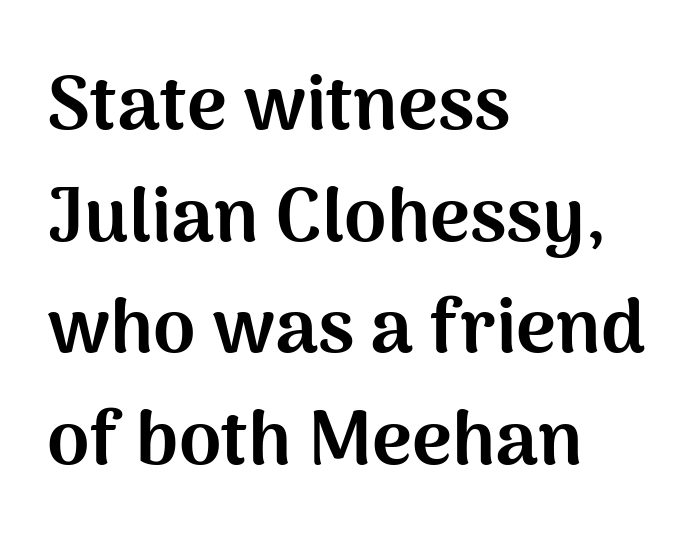
Q: Is the text bold? A: Yes.
Q: Is the text italic (slanted)? A: No, it is upright.
Q: Is the typeface a serif or a sans-serif typeface? A: Sans-serif.
Q: Is the text underlined? A: No.
Q: How is the paragraph aligned? A: Left-aligned.
Q: Is the spacing between letters normal or unusually wide? A: Normal.
Q: Is the spacing between lines tight, normal or loose? A: Normal.
Q: Width (condensed, normal, or wide)? A: Normal.
Q: Stroke contrast? A: Medium.
Q: x-height? A: Medium.
Q: Monospaced? A: No.
